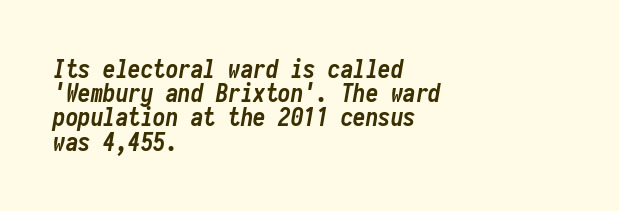
Q: Is the text bold? A: Yes.
Q: Is the text italic (slanted)? A: Yes, it leans right by about 10 degrees.
Q: Is the text underlined? A: No.
Q: How is the paragraph aligned? A: Left-aligned.
Q: Is the spacing between letters normal or unusually wide? A: Normal.
Q: Is the spacing between lines tight, normal or loose? A: Tight.
